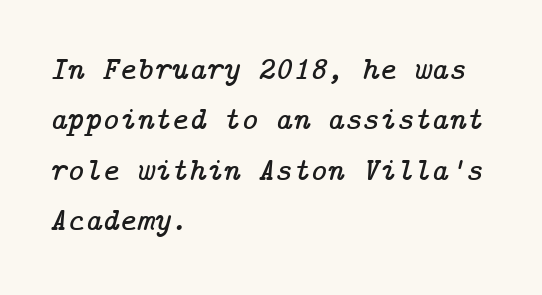
{"serif": "yes", "italic": "yes", "lean": "right", "slant_degrees": 14, "width": "normal", "stroke_contrast": "low", "x_height": "medium", "underline": "no", "align": "left", "line_spacing": "normal", "line_spacing_ratio": 1.53, "letter_spacing": "normal", "letter_spacing_em": 0.0, "glyph_px": 33}
